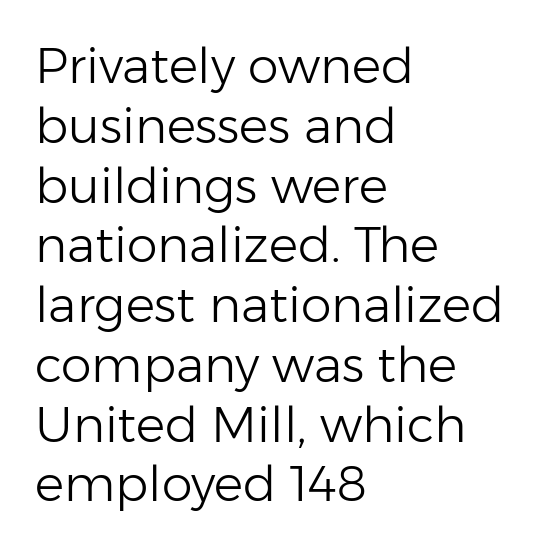
This sample is left-justified, so line endings fall wherever the words run out. Unlike italic type, these characters show no tilt at all. Here the glyphs are tracked normally, forming tight word shapes. A typesetter would call this proportional, since set widths differ per character. You can tell from the bare stems that sans-serif type was used. Just letters on the line, the space beneath them empty.
